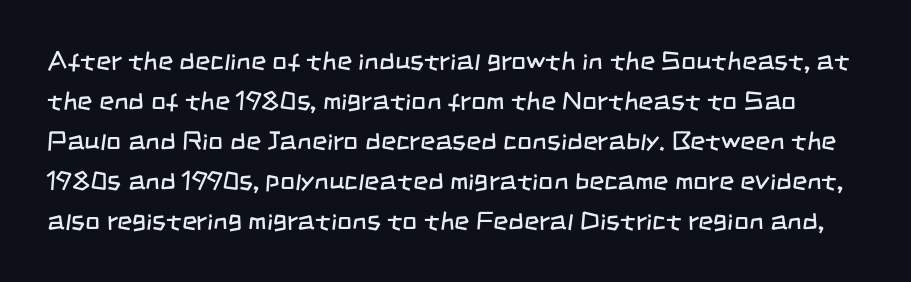
The image shows 26 px text type; set normal line spacing (1.54x), normal letter spacing, not underlined.
